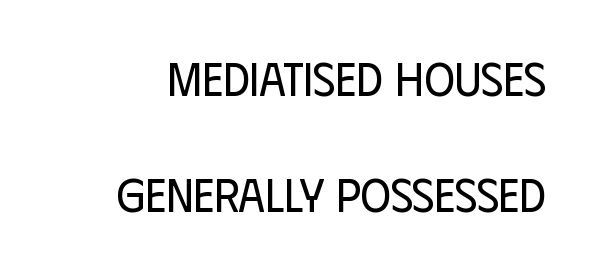
Q: Is the text bold? A: No.
Q: Is the text italic (slanted)? A: No, it is upright.
Q: Is the typeface a serif or a sans-serif typeface? A: Sans-serif.
Q: Is the text underlined? A: No.
Q: Is the spacing between letters normal or unusually wide? A: Normal.
Q: Is the spacing between lines tight, normal or loose? A: Loose.
Q: Width (condensed, normal, or wide)? A: Condensed.
Q: Stroke contrast? A: Low.
Q: x-height? A: Large.
Q: Monospaced? A: No.
